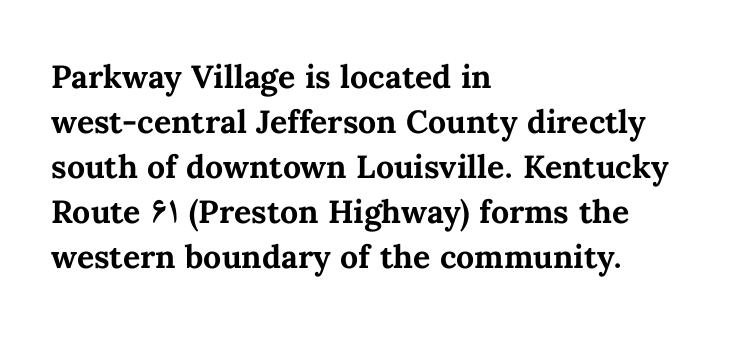
Q: Is the text bold? A: Yes.
Q: Is the text italic (slanted)? A: No, it is upright.
Q: Is the text underlined? A: No.
Q: How is the paragraph aligned? A: Left-aligned.
Q: Is the spacing between letters normal or unusually wide? A: Normal.
Q: Is the spacing between lines tight, normal or loose? A: Normal.
Q: Width (condensed, normal, or wide)? A: Normal.
Q: Stroke contrast? A: Medium.
Q: x-height? A: Medium.
Q: Monospaced? A: No.
